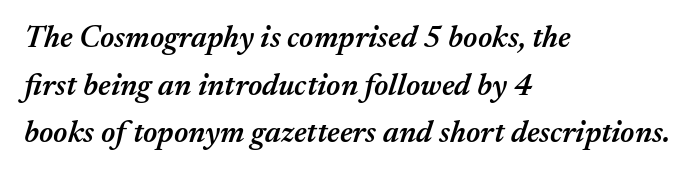
The image shows 31 px semibold type, italic (leaning right); set left-aligned, normal line spacing (1.54x), normal letter spacing, not underlined; medium stroke contrast and a medium x-height.
